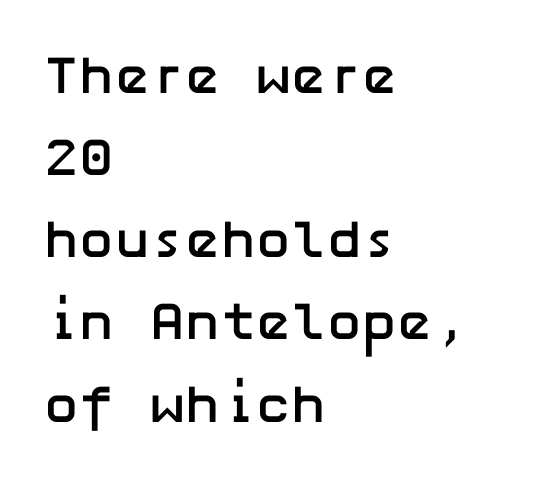
{"serif": "no", "italic": "no", "bold": "yes", "weight": "semibold", "width": "normal", "stroke_contrast": "low", "x_height": "medium", "underline": "no", "align": "left", "line_spacing": "normal", "line_spacing_ratio": 1.55, "letter_spacing": "normal", "letter_spacing_em": 0.0, "glyph_px": 53}
